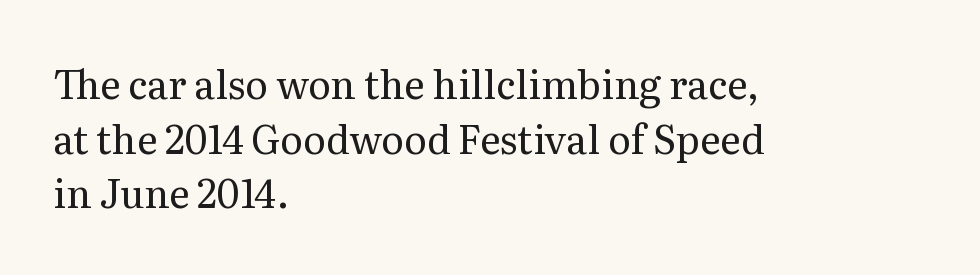
The image shows 39 px regular-weight serif type, upright; set left-aligned, normal line spacing (1.4x), normal letter spacing, not underlined; medium stroke contrast and a medium x-height.
